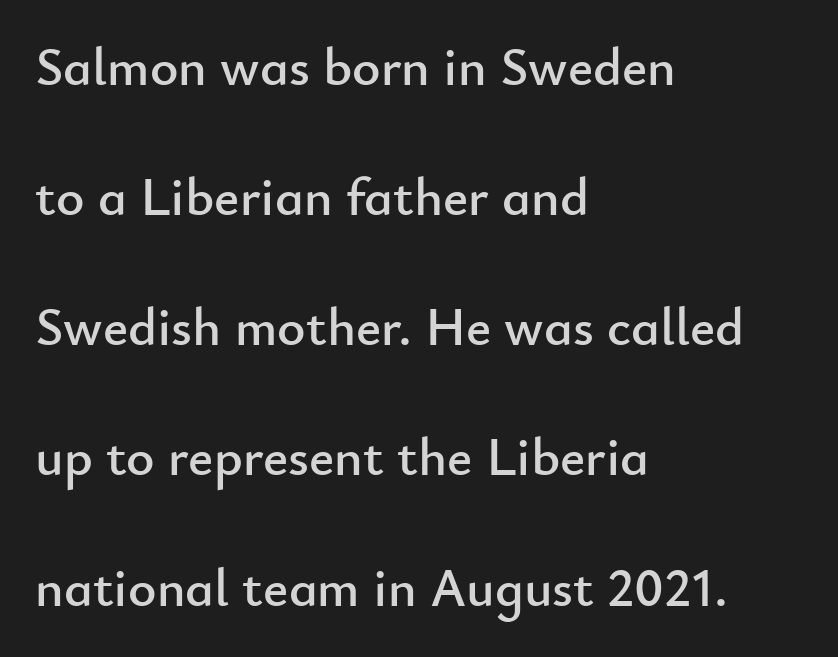
{"serif": "no", "italic": "no", "width": "normal", "stroke_contrast": "low", "x_height": "small", "monospaced": "no", "underline": "no", "align": "left", "line_spacing": "loose", "line_spacing_ratio": 2.41, "letter_spacing": "normal", "letter_spacing_em": 0.0, "glyph_px": 54}
